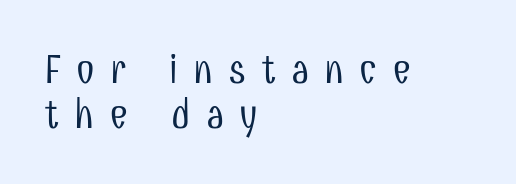
The image shows 42 px light, condensed sans-serif type, upright; set left-aligned, tight line spacing (1.06x), unusually wide letter spacing (+0.36 em), not underlined; low stroke contrast and a medium x-height.
